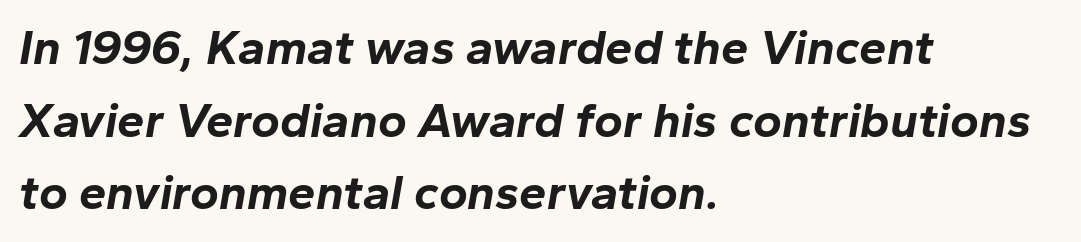
The image shows 49 px bold type, italic (leaning right); set left-aligned, normal line spacing (1.48x), normal letter spacing, not underlined; low stroke contrast and a medium x-height.
